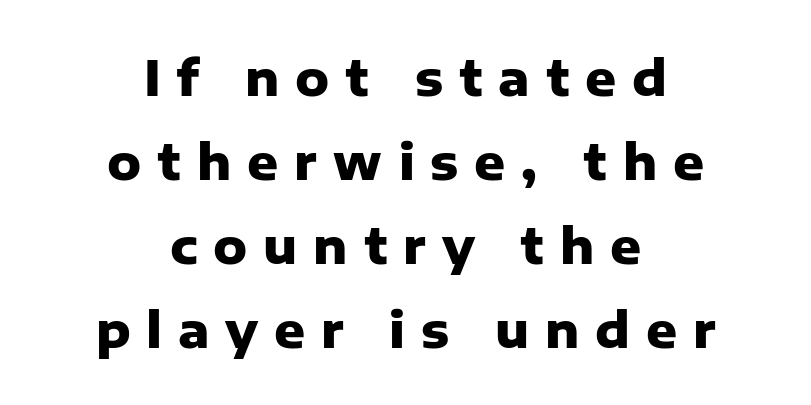
Q: Is the text bold? A: Yes.
Q: Is the text italic (slanted)? A: No, it is upright.
Q: Is the typeface a serif or a sans-serif typeface? A: Sans-serif.
Q: Is the text underlined? A: No.
Q: How is the paragraph aligned? A: Centered.
Q: Is the spacing between letters normal or unusually wide? A: Unusually wide.
Q: Width (condensed, normal, or wide)? A: Normal.
Q: Stroke contrast? A: Low.
Q: x-height? A: Medium.
Q: Monospaced? A: No.
